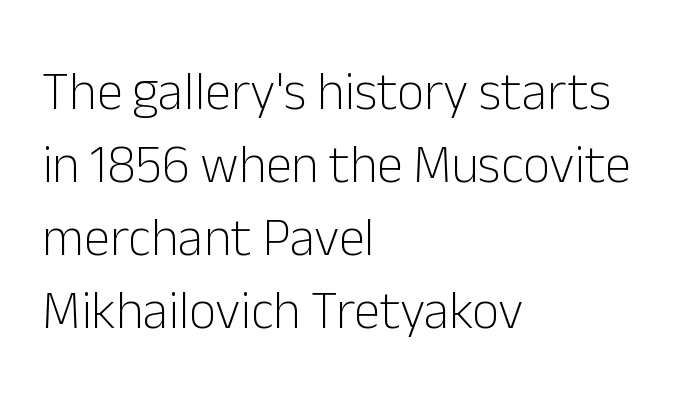
Q: Is the text bold? A: No.
Q: Is the text italic (slanted)? A: No, it is upright.
Q: Is the typeface a serif or a sans-serif typeface? A: Sans-serif.
Q: Is the text underlined? A: No.
Q: How is the paragraph aligned? A: Left-aligned.
Q: Is the spacing between letters normal or unusually wide? A: Normal.
Q: Is the spacing between lines tight, normal or loose? A: Normal.
Q: Width (condensed, normal, or wide)? A: Normal.
Q: Stroke contrast? A: Low.
Q: x-height? A: Medium.
Q: Monospaced? A: No.
